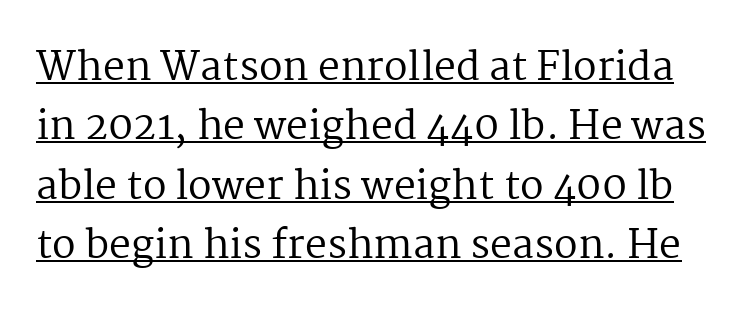
Q: Is the text bold? A: No.
Q: Is the text italic (slanted)? A: No, it is upright.
Q: Is the typeface a serif or a sans-serif typeface? A: Serif.
Q: Is the text underlined? A: Yes.
Q: Is the spacing between letters normal or unusually wide? A: Normal.
Q: Is the spacing between lines tight, normal or loose? A: Normal.
Q: Width (condensed, normal, or wide)? A: Normal.
Q: Stroke contrast? A: Medium.
Q: x-height? A: Medium.
Q: Monospaced? A: No.
